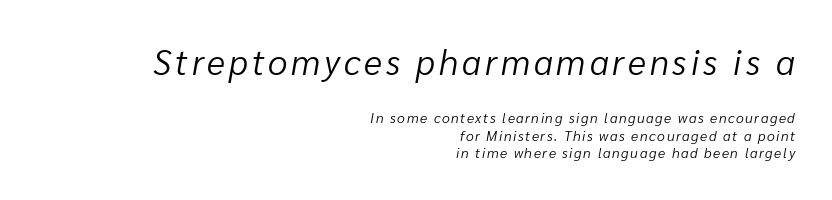
Q: Is the text bold? A: No.
Q: Is the text italic (slanted)? A: Yes, it leans right by about 10 degrees.
Q: Is the text underlined? A: No.
Q: How is the paragraph aligned? A: Right-aligned.
Q: Which block of text is set in a larger size, the first (top) or the second (bottom)? A: The first (top) one.
Q: Width (condensed, normal, or wide)? A: Normal.
Q: Stroke contrast? A: Low.
Q: x-height? A: Medium.
Q: Monospaced? A: No.
